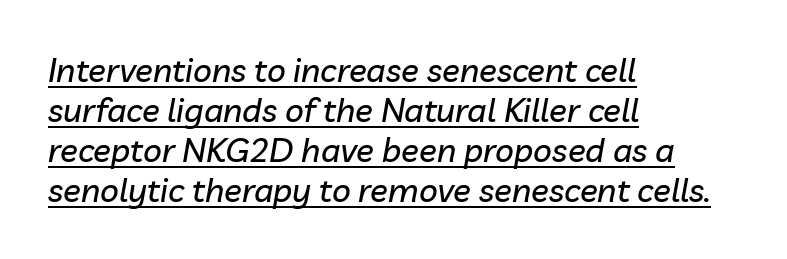
Q: Is the text italic (slanted)? A: Yes, it leans right by about 10 degrees.
Q: Is the text underlined? A: Yes.
Q: How is the paragraph aligned? A: Left-aligned.
Q: Is the spacing between letters normal or unusually wide? A: Normal.
Q: Width (condensed, normal, or wide)? A: Normal.
Q: Stroke contrast? A: Low.
Q: x-height? A: Medium.
Q: Monospaced? A: No.
